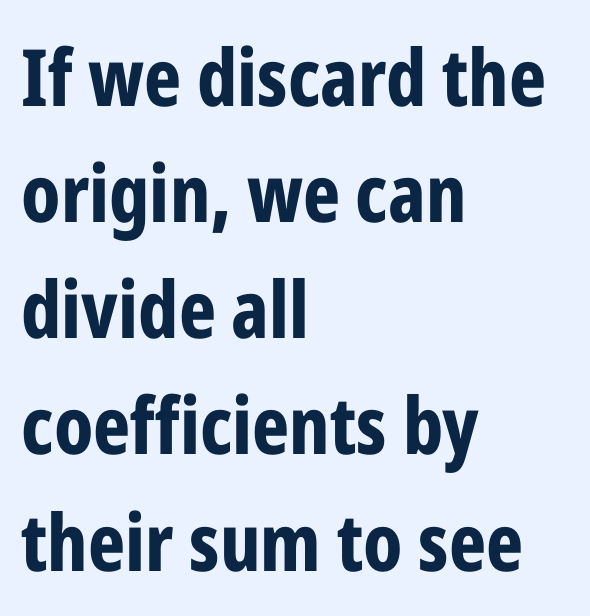
The image shows 79 px bold, condensed sans-serif type, upright; set left-aligned, normal line spacing (1.47x), normal letter spacing, not underlined; low stroke contrast and a medium x-height.
